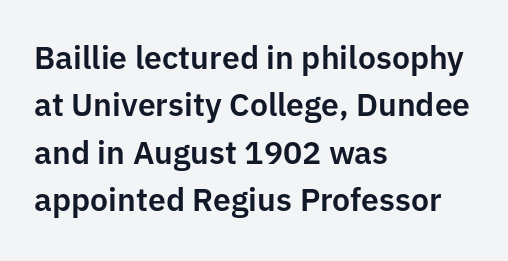
The image shows 32 px sans-serif type, upright; set left-aligned, normal line spacing (1.48x), normal letter spacing, not underlined; low stroke contrast and a medium x-height.
